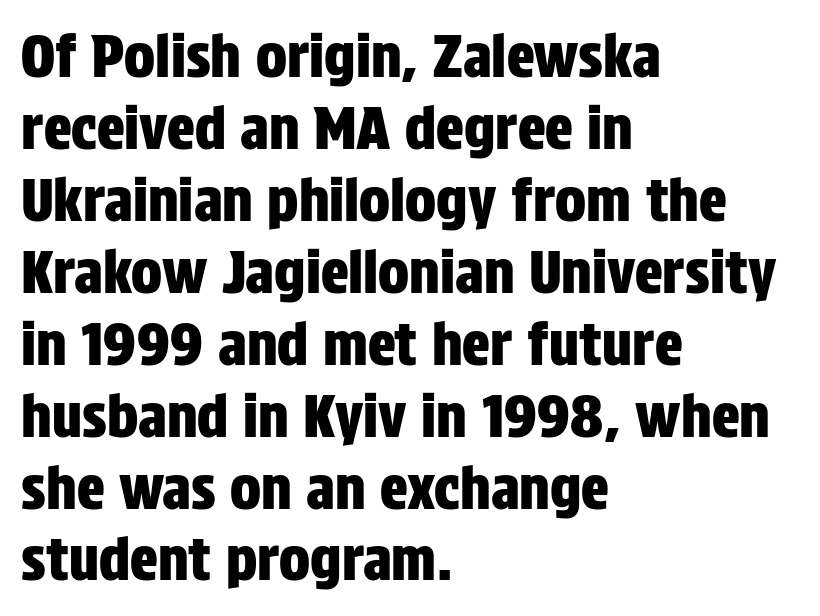
Q: Is the text italic (slanted)? A: No, it is upright.
Q: Is the typeface a serif or a sans-serif typeface? A: Sans-serif.
Q: Is the text underlined? A: No.
Q: How is the paragraph aligned? A: Left-aligned.
Q: Is the spacing between letters normal or unusually wide? A: Normal.
Q: Width (condensed, normal, or wide)? A: Condensed.
Q: Stroke contrast? A: Low.
Q: x-height? A: Large.
Q: Monospaced? A: No.
